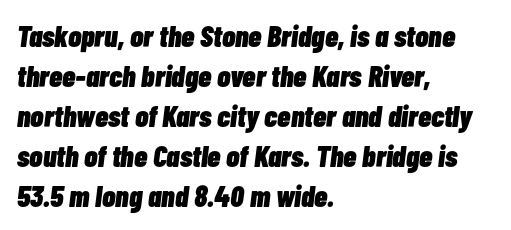
{"italic": "yes", "lean": "right", "slant_degrees": 7, "bold": "yes", "weight": "heavy", "width": "condensed", "stroke_contrast": "low", "x_height": "medium", "monospaced": "no", "underline": "no", "align": "left", "line_spacing": "normal", "line_spacing_ratio": 1.33, "letter_spacing": "normal", "letter_spacing_em": 0.0, "glyph_px": 30}
